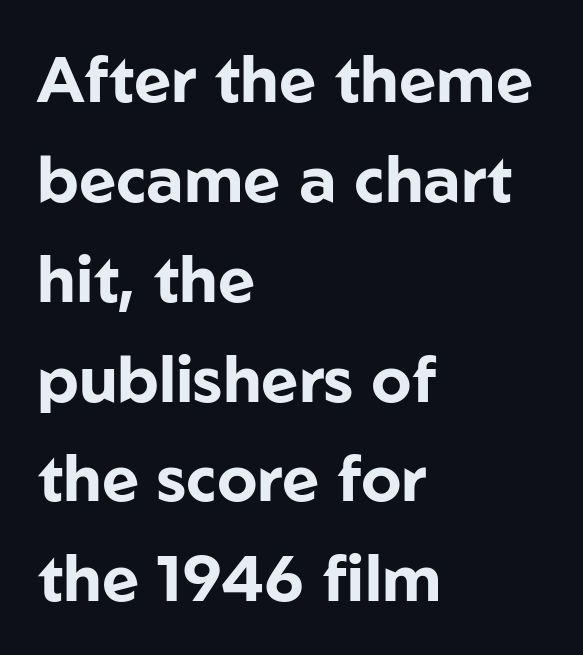
{"serif": "no", "italic": "no", "bold": "yes", "weight": "bold", "width": "normal", "stroke_contrast": "low", "x_height": "medium", "monospaced": "no", "underline": "no", "align": "left", "line_spacing": "normal", "line_spacing_ratio": 1.56, "letter_spacing": "normal", "letter_spacing_em": 0.0, "glyph_px": 64}
